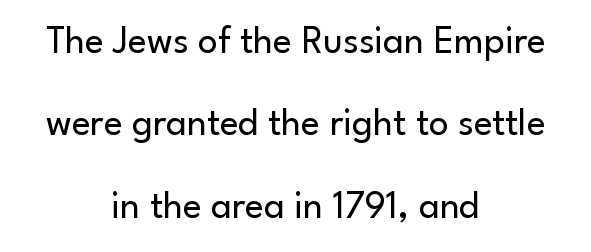
This sample has the flowing, uneven cadence of proportional lettering. Only glyphs here, with clear space below each row. The passage is arranged like a title page — every line centered. Letterform terminals end flat and unadorned throughout the passage. These lines stand farther apart than default settings would place them. Is the letter spacing exaggerated? No — it looks like the ordinary default.
